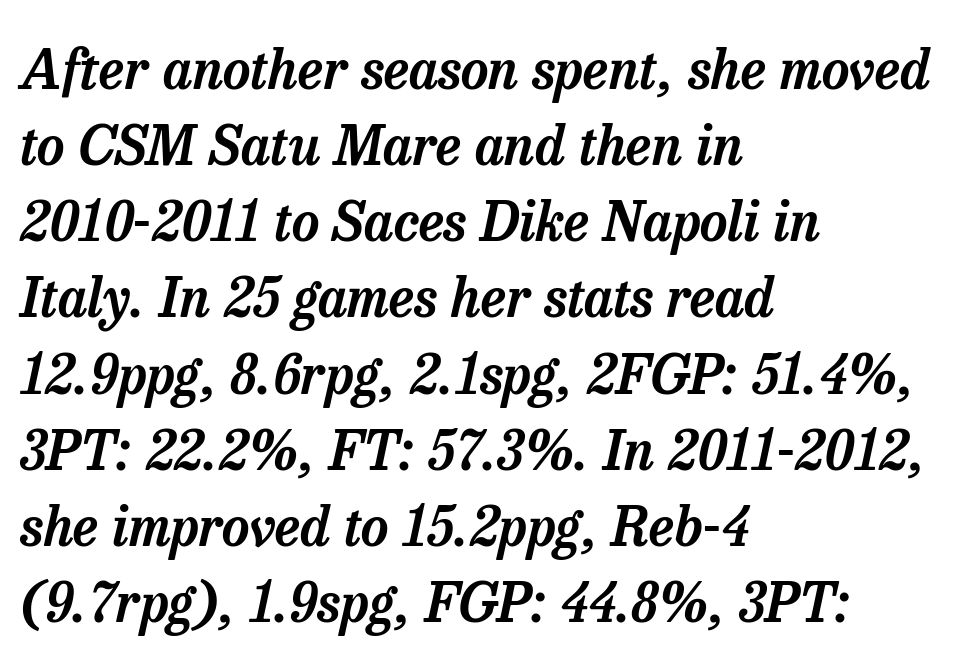
{"serif": "yes", "italic": "yes", "lean": "right", "slant_degrees": 13, "width": "normal", "stroke_contrast": "low", "x_height": "medium", "monospaced": "no", "underline": "no", "align": "left", "line_spacing": "normal", "line_spacing_ratio": 1.41, "letter_spacing": "normal", "letter_spacing_em": 0.0, "glyph_px": 54}
